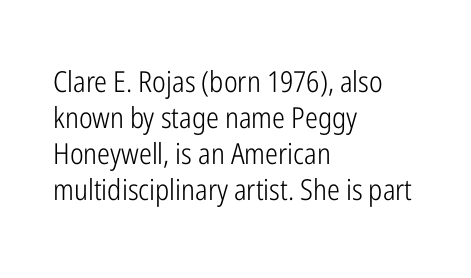
Q: Is the text bold? A: No.
Q: Is the text italic (slanted)? A: No, it is upright.
Q: Is the typeface a serif or a sans-serif typeface? A: Sans-serif.
Q: Is the text underlined? A: No.
Q: How is the paragraph aligned? A: Left-aligned.
Q: Is the spacing between letters normal or unusually wide? A: Normal.
Q: Width (condensed, normal, or wide)? A: Condensed.
Q: Stroke contrast? A: Low.
Q: x-height? A: Medium.
Q: Monospaced? A: No.
